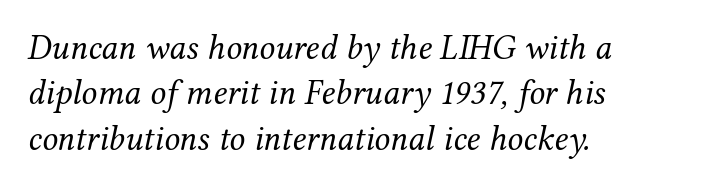
{"serif": "yes", "italic": "yes", "lean": "right", "slant_degrees": 12, "bold": "no", "weight": "regular", "width": "normal", "stroke_contrast": "medium", "x_height": "medium", "monospaced": "no", "underline": "no", "align": "left", "line_spacing": "normal", "line_spacing_ratio": 1.3, "letter_spacing": "normal", "letter_spacing_em": 0.0, "glyph_px": 35}
